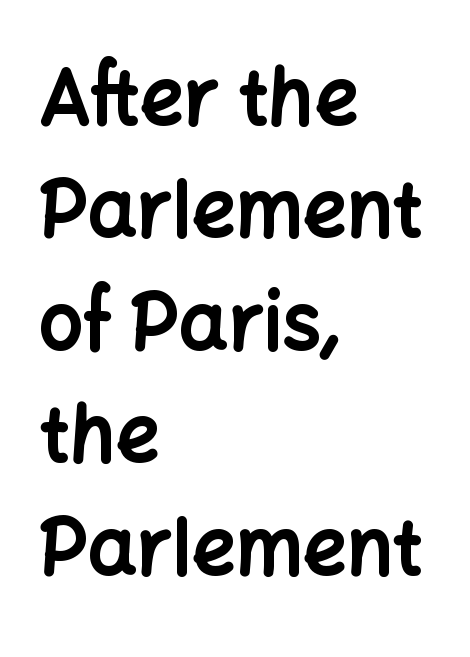
{"serif": "no", "italic": "no", "bold": "yes", "weight": "bold", "width": "normal", "stroke_contrast": "low", "x_height": "medium", "monospaced": "no", "underline": "no", "align": "left", "line_spacing": "normal", "line_spacing_ratio": 1.46, "letter_spacing": "normal", "letter_spacing_em": 0.0, "glyph_px": 77}
